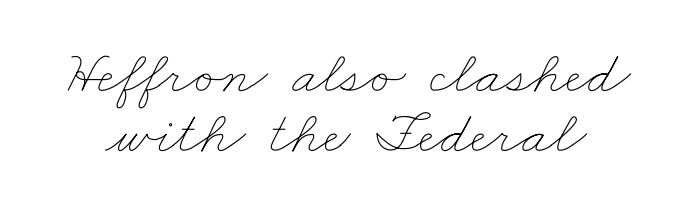
Stroke mass is kept to a normal reading level or below. Has an underline been added? It has not. Compared with typical body copy, the letter spacing here is the same. Each new line begins almost immediately beneath the previous one. Each letter keeps its own natural width here, so spacing adapts to shape.
